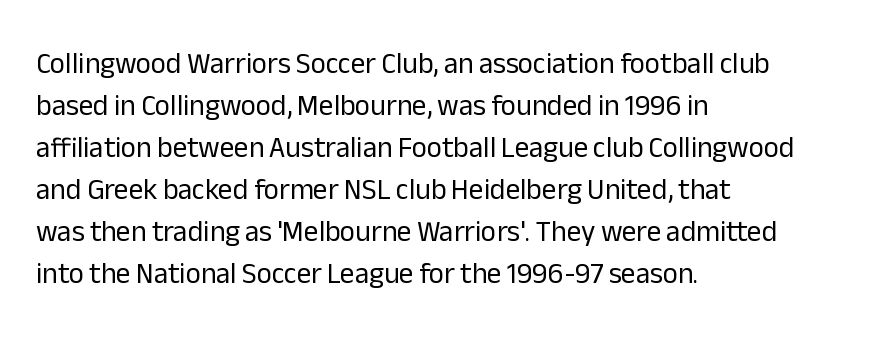
Q: Is the text bold? A: No.
Q: Is the text italic (slanted)? A: No, it is upright.
Q: Is the typeface a serif or a sans-serif typeface? A: Sans-serif.
Q: Is the text underlined? A: No.
Q: How is the paragraph aligned? A: Left-aligned.
Q: Is the spacing between letters normal or unusually wide? A: Normal.
Q: Is the spacing between lines tight, normal or loose? A: Normal.
Q: Width (condensed, normal, or wide)? A: Normal.
Q: Stroke contrast? A: Low.
Q: x-height? A: Medium.
Q: Monospaced? A: No.
